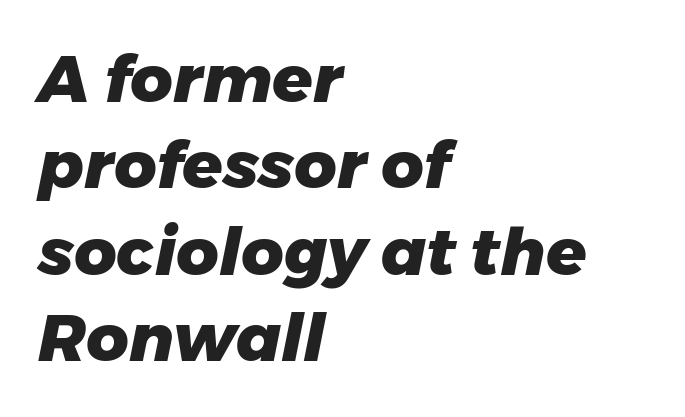
The gap between lines stays unmarked. The rows are spaced the way most documents space them. Notice how the passage keeps a crisp vertical edge on the left only. Does the weight exceed regular? Yes, all the way to bold.
